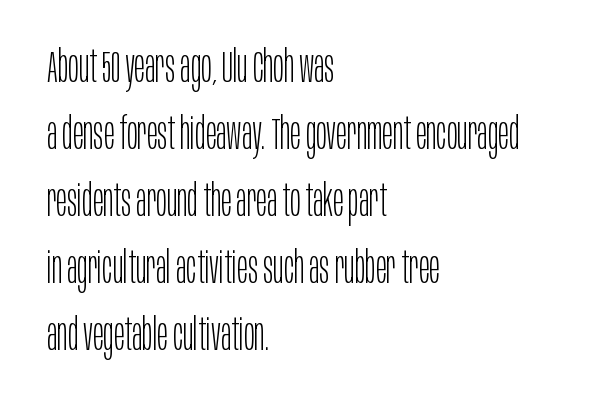
The image shows 44 px light, condensed sans-serif type, upright; set left-aligned, normal line spacing (1.52x), normal letter spacing, not underlined; low stroke contrast and a large x-height.
